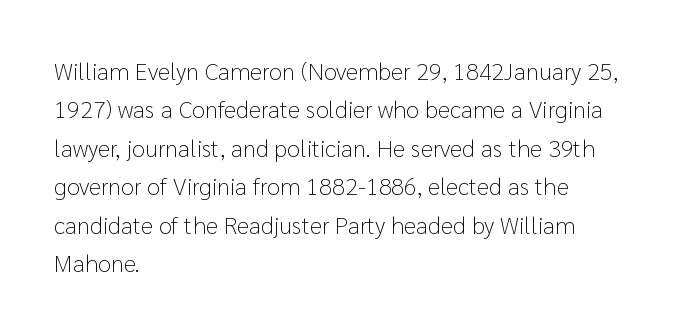
Plain, unruled lines of type. No heavy texture on the line: the type isn't bold. Look at the tracking — it's just the regular setting, nothing added. The axis of the letterforms is exactly vertical. The rows are spaced the way most documents space them.
